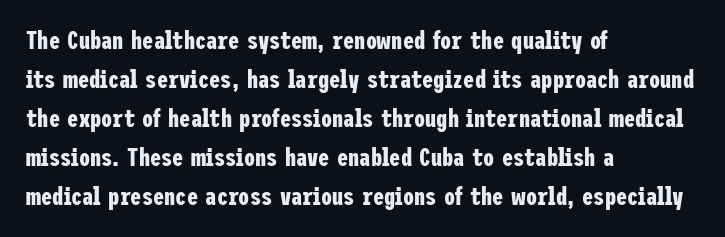
Vertical strokes here are truly vertical. In terms of letterspacing, this is plain default setting. This block has exactly the height ordinary leading produces. Pretty heavy lettering here — definitely bold.
